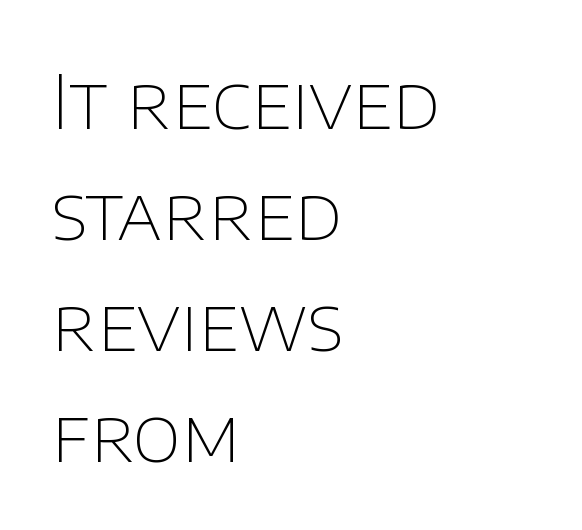
The passage is arranged the way most books set body copy — flush left. Do the characters align in a grid? No, the font is proportional. Horizontal bands of white between lines are of average thickness. Are there feet on the stems? There aren't — it's a sans. The line texture is even and compact thanks to regular tracking.
